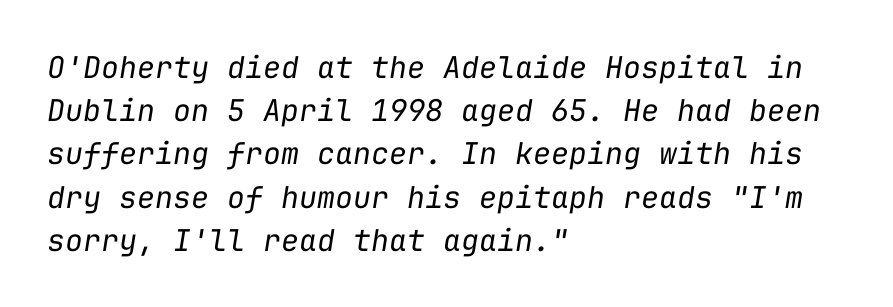
The image shows 30 px regular-weight type, italic (leaning right), monospaced; set left-aligned, normal line spacing (1.44x), normal letter spacing, not underlined; low stroke contrast and a medium x-height.
